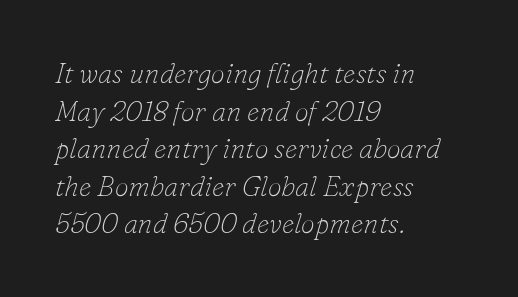
Letter spacing: default. Reading down the column, the eye jumps a familiar distance to each next line. The gap between lines stays unmarked. Is this a fixed-width face? No — the glyphs have proportional, varying widths. Is the block centered? No — it sits flush against the left margin. The strokes carry an ordinary text weight at most.
